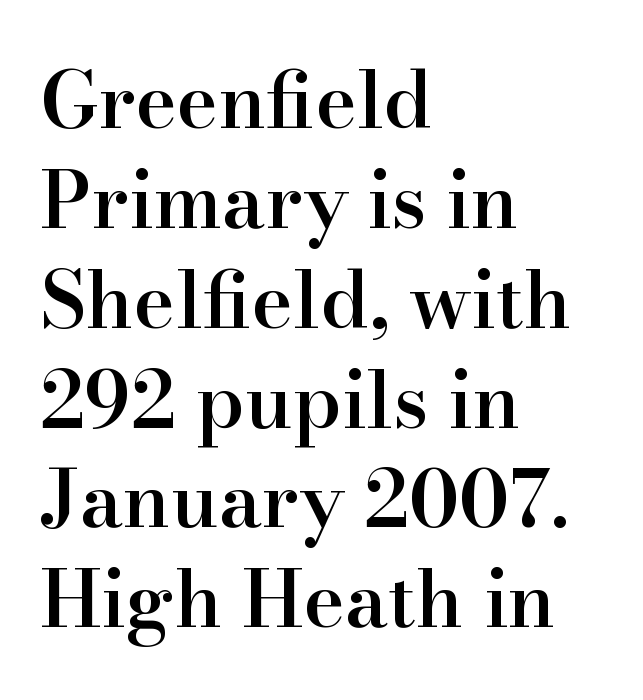
The image shows 78 px semibold serif type, upright; set left-aligned, normal line spacing (1.28x), normal letter spacing, not underlined; high stroke contrast and a small x-height.
